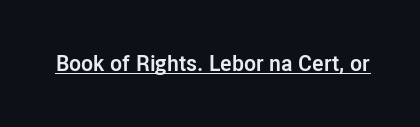
The face used here is rendered with its standard letterfit. These lines were composed using upright roman letters. Strokes here are thick enough to call this a true bold. Is there an underline? Yes — a line sits under the letters.
